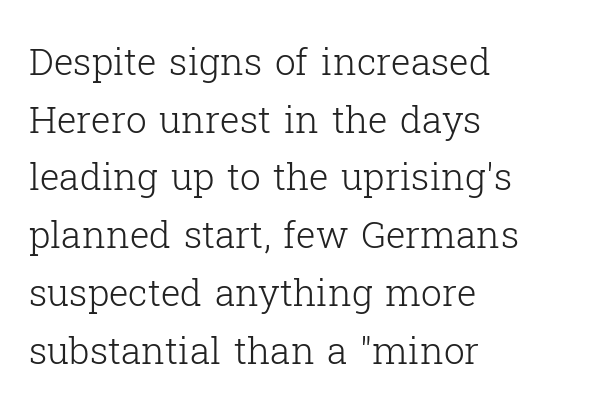
The image shows 37 px light serif type, upright; set left-aligned, normal line spacing (1.56x), normal letter spacing, not underlined; low stroke contrast and a medium x-height.
